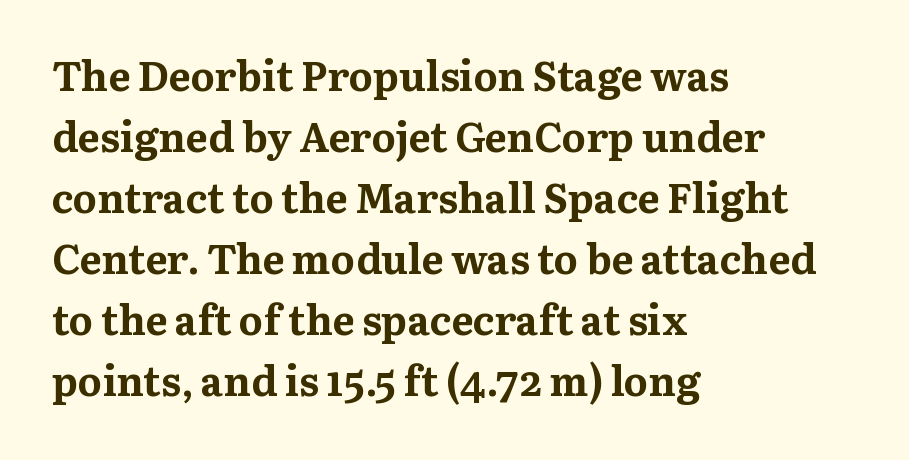
This rendering leaves character spacing at its baseline value. Glance below the letters and you will spot only blank space. These lines are set flush left with a ragged right edge. Is this a fixed-width face? No — the glyphs have proportional, varying widths. Italic? Not at all — the glyphs are vertical.
